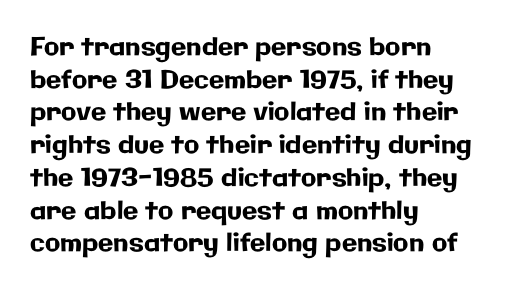
The tracking reads as untouched default to a designer's eye. Has an underline been added? It has not. Where is the straight margin? On the left. A typesetter would call this leading conventional body-copy spacing.
